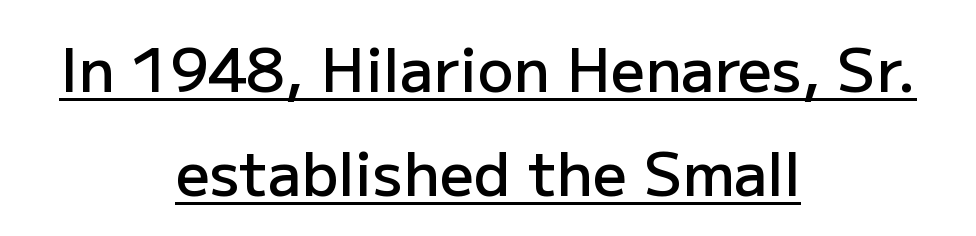
The image shows 60 px semibold sans-serif type, upright; set centered, line spacing 1.73x, normal letter spacing, underlined; low stroke contrast and a medium x-height.
